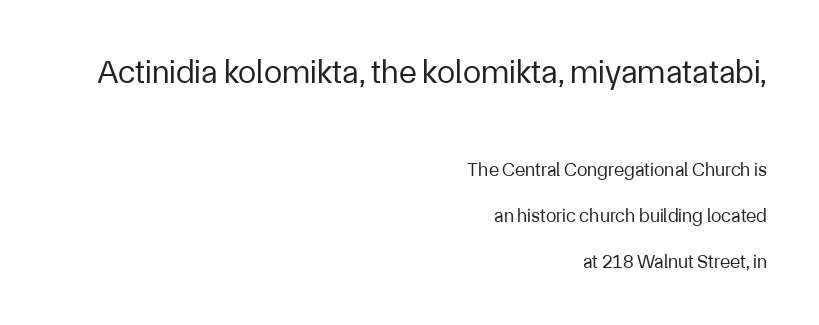
Each letter's strokes conclude bluntly, with no projecting serifs. Bold? No — there's no thickening of the strokes. This sample is right-justified, so line beginnings fall wherever the words allow. Proportional: the letters do not fall into vertical columns.
